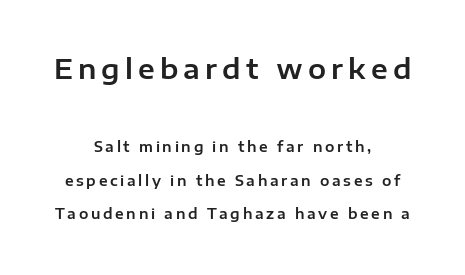
Q: Is the text italic (slanted)? A: No, it is upright.
Q: Is the text underlined? A: No.
Q: How is the paragraph aligned? A: Centered.
Q: Is the spacing between lines tight, normal or loose? A: Loose.
Q: Which block of text is set in a larger size, the first (top) or the second (bottom)? A: The first (top) one.
